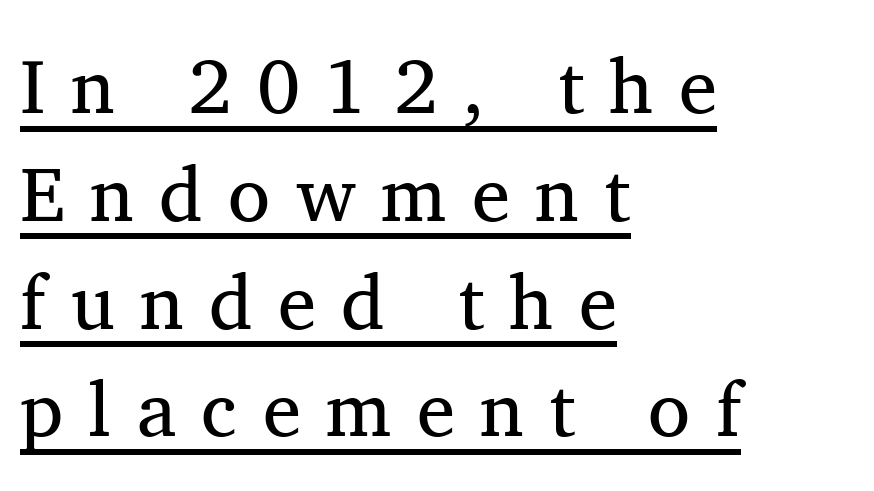
The letters stand upright; this is a roman face. Notice how descenders clear the ascenders below comfortably — that's standard leading. Weight: regular or lighter. A student would call this left alignment; a typographer would say flush left, rag right. Tracking here is generous; glyphs stand well apart from one another.
